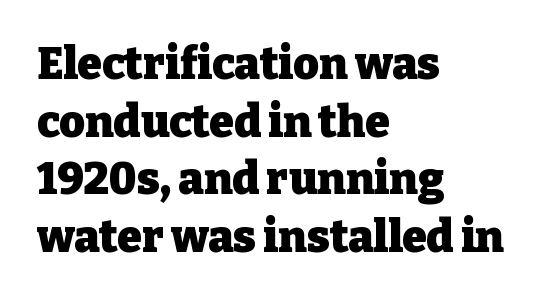
{"serif": "yes", "italic": "no", "bold": "yes", "weight": "heavy", "width": "normal", "stroke_contrast": "low", "x_height": "medium", "monospaced": "no", "underline": "no", "align": "left", "line_spacing": "normal", "line_spacing_ratio": 1.31, "letter_spacing": "normal", "letter_spacing_em": 0.0, "glyph_px": 44}
